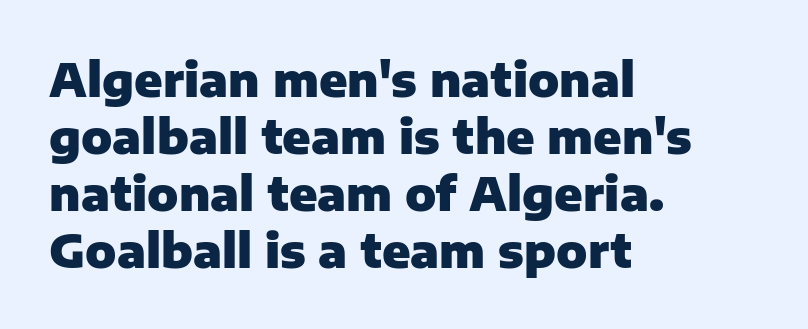
Q: Is the text bold? A: Yes.
Q: Is the text italic (slanted)? A: No, it is upright.
Q: Is the typeface a serif or a sans-serif typeface? A: Sans-serif.
Q: Is the text underlined? A: No.
Q: How is the paragraph aligned? A: Left-aligned.
Q: Is the spacing between letters normal or unusually wide? A: Normal.
Q: Width (condensed, normal, or wide)? A: Normal.
Q: Stroke contrast? A: Low.
Q: x-height? A: Medium.
Q: Monospaced? A: No.
